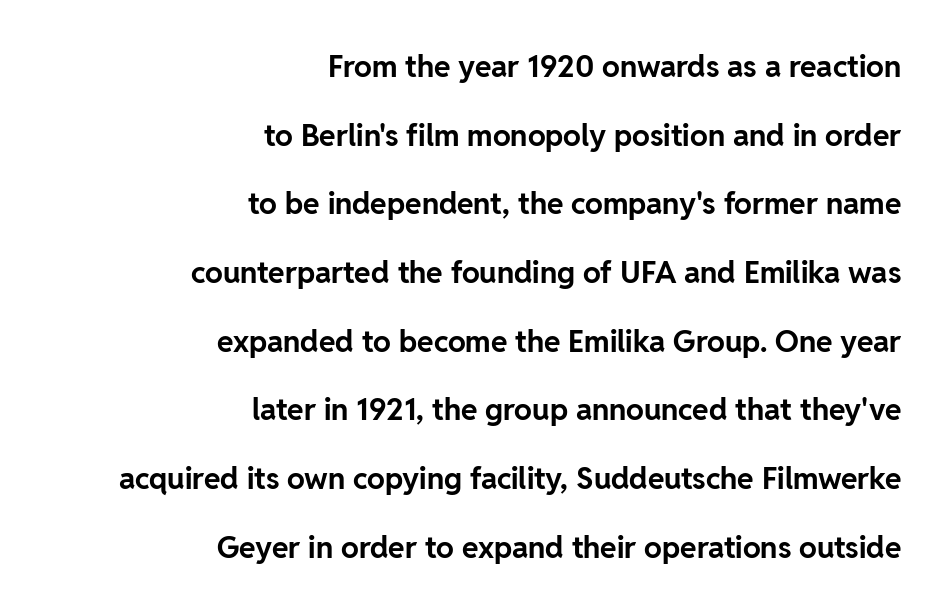
Q: Is the text bold? A: Yes.
Q: Is the text italic (slanted)? A: No, it is upright.
Q: Is the typeface a serif or a sans-serif typeface? A: Sans-serif.
Q: Is the text underlined? A: No.
Q: How is the paragraph aligned? A: Right-aligned.
Q: Is the spacing between letters normal or unusually wide? A: Normal.
Q: Is the spacing between lines tight, normal or loose? A: Loose.
Q: Width (condensed, normal, or wide)? A: Normal.
Q: Stroke contrast? A: Low.
Q: x-height? A: Medium.
Q: Monospaced? A: No.
